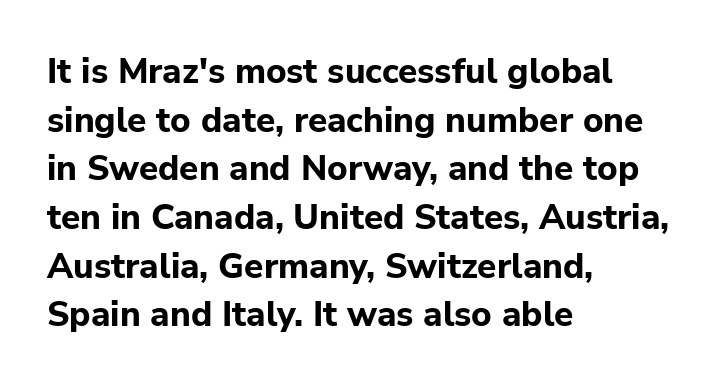
The image shows 35 px bold sans-serif type, upright; set left-aligned, normal line spacing (1.39x), normal letter spacing, not underlined; low stroke contrast and a medium x-height.
